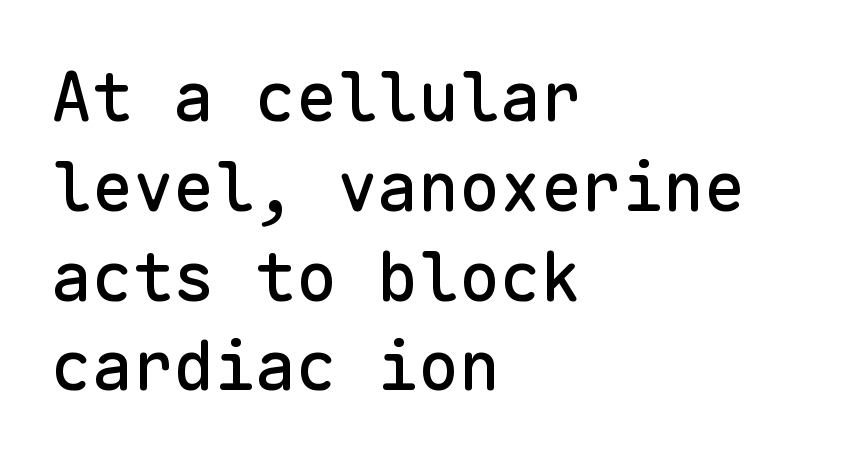
Notice how the stems are strictly vertical — no italics here. The area under the type is left untouched. The rendering shows plain stroke endings on the letterforms — a sans-serif design. Horizontally, the lines are justified to the leading edge only. Horizontal bands of white between lines are of average thickness. Fixed-width glyphs throughout — classic coding-font behaviour.
